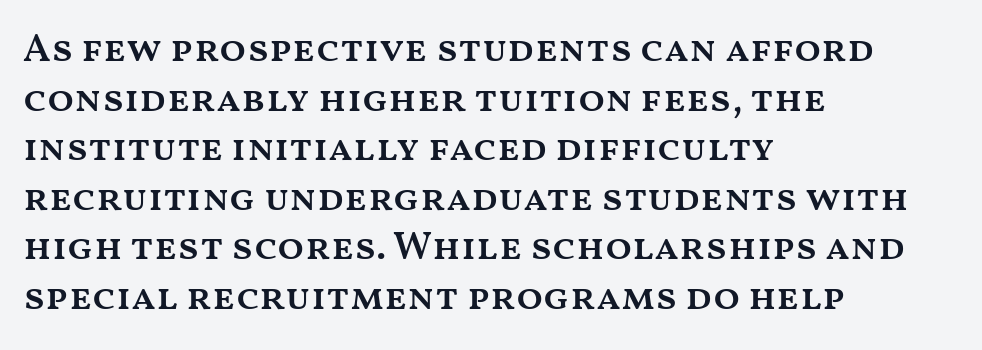
The image shows 39 px semibold, wide type, upright; set left-aligned, normal line spacing (1.27x), normal letter spacing, not underlined; medium stroke contrast and a medium x-height.
